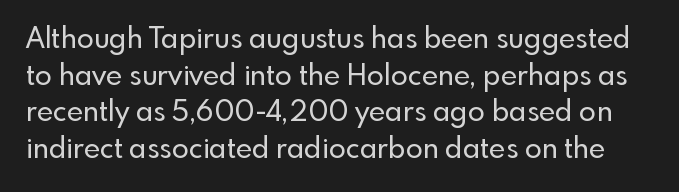
Q: Is the text italic (slanted)? A: No, it is upright.
Q: Is the typeface a serif or a sans-serif typeface? A: Sans-serif.
Q: Is the text underlined? A: No.
Q: Is the spacing between letters normal or unusually wide? A: Normal.
Q: Is the spacing between lines tight, normal or loose? A: Normal.
Q: Width (condensed, normal, or wide)? A: Normal.
Q: x-height? A: Small.
Q: Monospaced? A: No.
